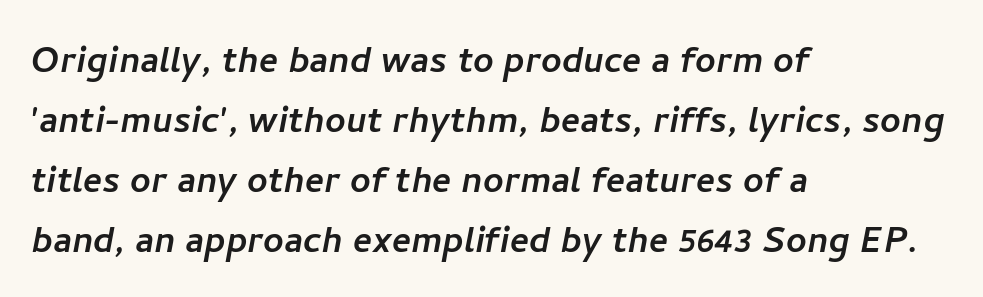
Q: Is the typeface a serif or a sans-serif typeface? A: Sans-serif.
Q: Is the text underlined? A: No.
Q: How is the paragraph aligned? A: Left-aligned.
Q: Is the spacing between letters normal or unusually wide? A: Normal.
Q: Is the spacing between lines tight, normal or loose? A: Normal.
Q: Width (condensed, normal, or wide)? A: Normal.
Q: Stroke contrast? A: Low.
Q: x-height? A: Medium.
Q: Monospaced? A: No.
